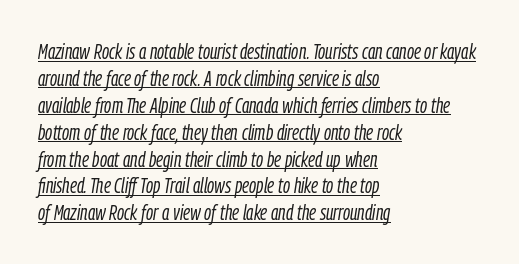
{"italic": "yes", "lean": "right", "slant_degrees": 9, "bold": "no", "underline": "yes", "align": "left", "line_spacing": "normal", "line_spacing_ratio": 1.28, "letter_spacing": "normal", "letter_spacing_em": 0.0, "glyph_px": 21}
